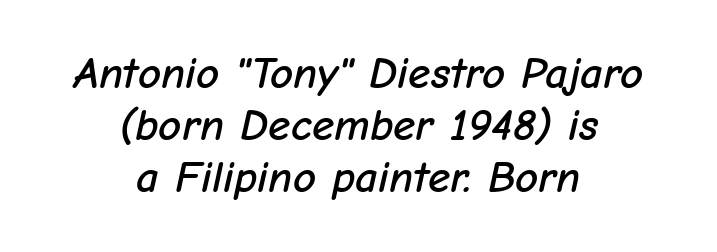
The image shows 45 px text type, italic (leaning right); set centered, line spacing 1.16x, normal letter spacing, not underlined; low stroke contrast and a medium x-height.
